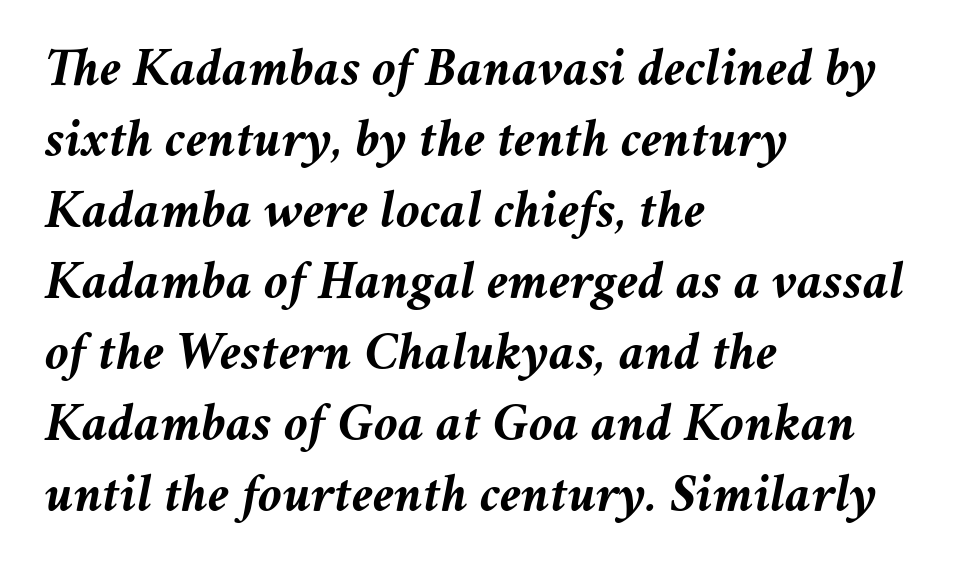
Characters are canted at an angle relative to the baseline's perpendicular. The typesetter chose a ragged-right arrangement here. Heavy, bold letterforms. Glance below the letters and you will spot only blank space.
